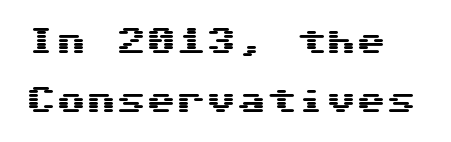
Q: Is the text italic (slanted)? A: No, it is upright.
Q: Is the typeface a serif or a sans-serif typeface? A: Sans-serif.
Q: Is the text underlined? A: No.
Q: Is the spacing between letters normal or unusually wide? A: Normal.
Q: Is the spacing between lines tight, normal or loose? A: Loose.
Q: Width (condensed, normal, or wide)? A: Wide.
Q: Stroke contrast? A: Medium.
Q: x-height? A: Medium.
